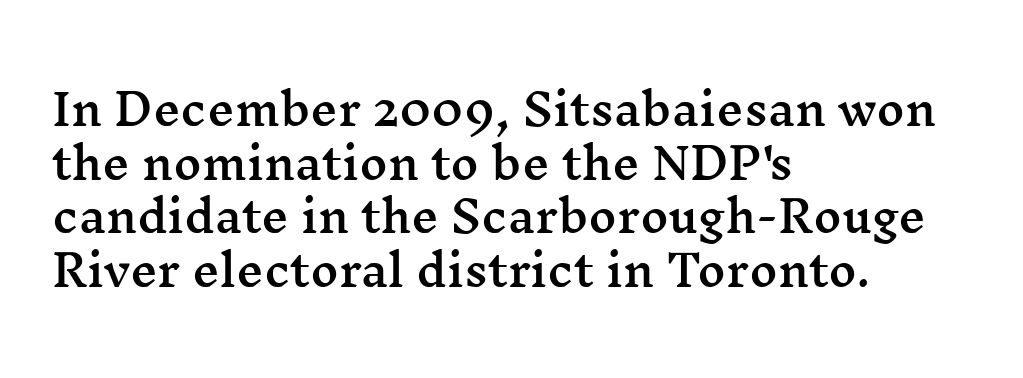
The image shows 43 px wide serif type, upright; set left-aligned, normal line spacing (1.25x), normal letter spacing, not underlined; medium stroke contrast and a medium x-height.
